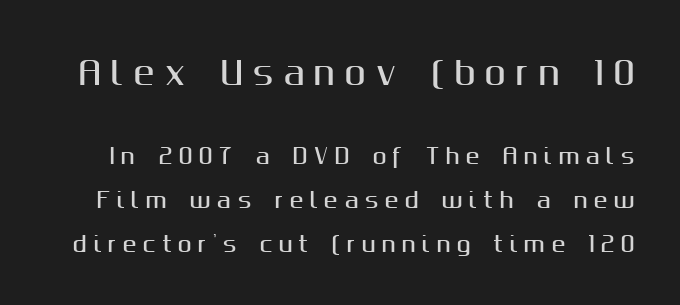
Q: Is the text italic (slanted)? A: No, it is upright.
Q: Is the typeface a serif or a sans-serif typeface? A: Sans-serif.
Q: Is the text underlined? A: No.
Q: Is the spacing between letters normal or unusually wide? A: Unusually wide.
Q: Is the spacing between lines tight, normal or loose? A: Loose.
Q: Which block of text is set in a larger size, the first (top) or the second (bottom)? A: The first (top) one.
Q: Width (condensed, normal, or wide)? A: Normal.
Q: Stroke contrast? A: Medium.
Q: x-height? A: Medium.
Q: Monospaced? A: No.
